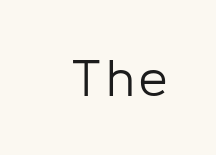
Q: Is the text bold? A: No.
Q: Is the text italic (slanted)? A: No, it is upright.
Q: Is the typeface a serif or a sans-serif typeface? A: Sans-serif.
Q: Is the text underlined? A: No.
Q: Width (condensed, normal, or wide)? A: Normal.
Q: Stroke contrast? A: Low.
Q: x-height? A: Medium.
Q: Monospaced? A: No.
